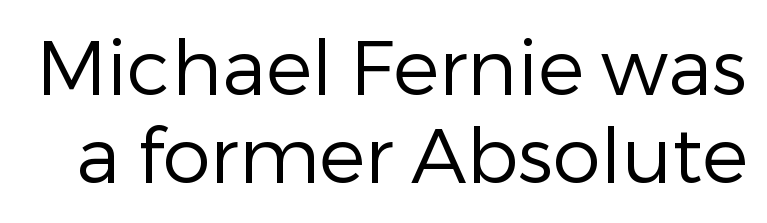
{"serif": "no", "italic": "no", "bold": "no", "weight": "regular", "width": "normal", "stroke_contrast": "low", "x_height": "medium", "monospaced": "no", "underline": "no", "line_spacing": "tight", "line_spacing_ratio": 1.14, "letter_spacing": "normal", "letter_spacing_em": 0.0, "glyph_px": 77}
